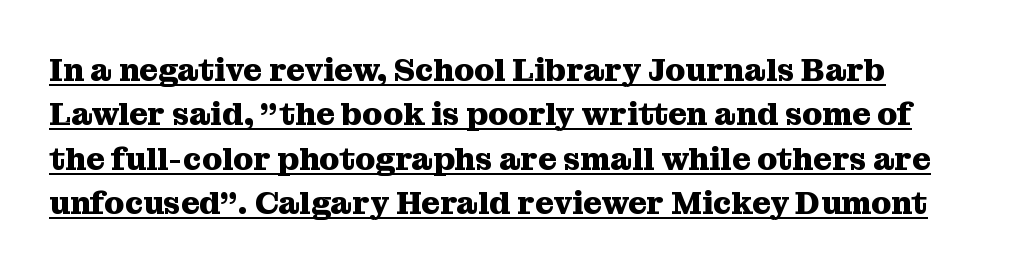
{"serif": "yes", "italic": "no", "bold": "yes", "weight": "heavy", "width": "normal", "stroke_contrast": "medium", "x_height": "medium", "monospaced": "no", "underline": "yes", "line_spacing": "normal", "line_spacing_ratio": 1.39, "letter_spacing": "normal", "letter_spacing_em": 0.0, "glyph_px": 32}
